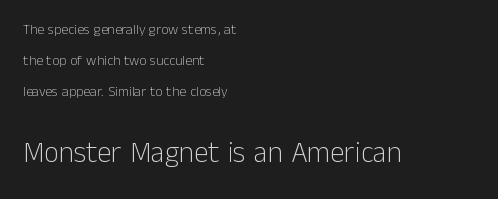
The image shows 29 px light sans-serif type, upright; set left-aligned, loose line spacing (2.23x), normal letter spacing, not underlined; the second (bottom) block is 2.07x larger; low stroke contrast and a medium x-height.
